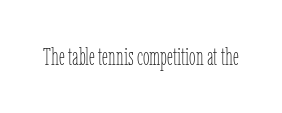
{"italic": "no", "bold": "no", "underline": "no", "letter_spacing": "normal", "letter_spacing_em": 0.0, "glyph_px": 24}
